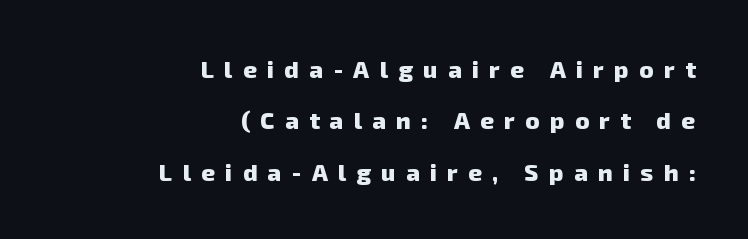
Q: Is the text bold? A: Yes.
Q: Is the text underlined? A: No.
Q: How is the paragraph aligned? A: Right-aligned.
Q: Is the spacing between letters normal or unusually wide? A: Unusually wide.
Q: Is the spacing between lines tight, normal or loose? A: Loose.
